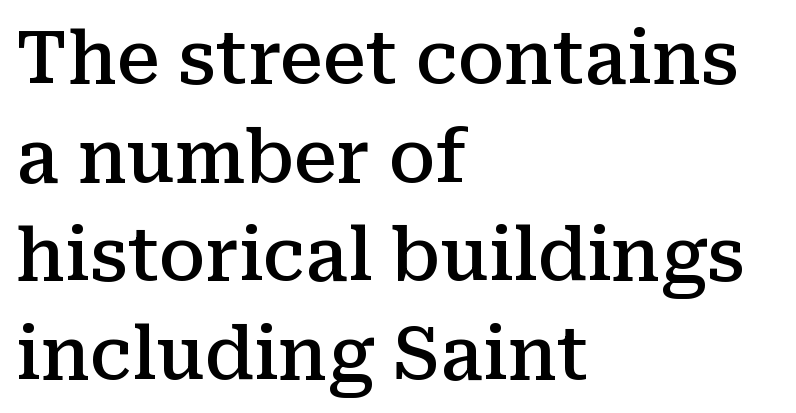
{"serif": "yes", "italic": "no", "bold": "semi", "weight": "semibold", "width": "normal", "stroke_contrast": "medium", "x_height": "medium", "monospaced": "no", "underline": "no", "align": "left", "line_spacing": "normal", "line_spacing_ratio": 1.37, "letter_spacing": "normal", "letter_spacing_em": 0.0, "glyph_px": 72}
